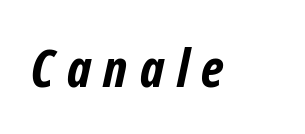
{"serif": "no", "bold": "yes", "weight": "bold", "width": "condensed", "stroke_contrast": "low", "x_height": "medium", "monospaced": "no", "underline": "no", "letter_spacing": "wide", "letter_spacing_em": 0.24, "glyph_px": 52}
